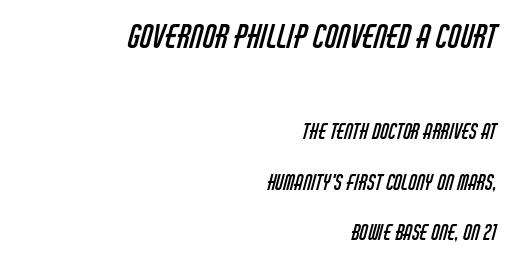
The image shows 32 px regular-weight, condensed sans-serif type; set right-aligned, loose line spacing (2.4x), normal letter spacing, not underlined; the first (top) block is 1.52x larger; low stroke contrast and a large x-height.
